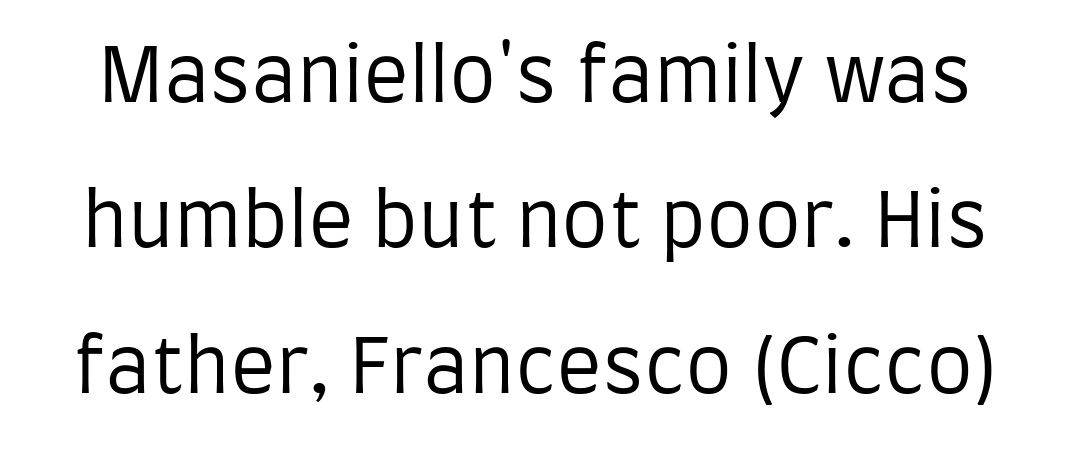
The characters display no serif detailing; their extremities are plain. Glyph-to-glyph distance matches everyday printed text. The gap between lines stays unmarked. Reading down the column, the eye jumps a long way to each next line. The letters stand upright; this is a roman face.
